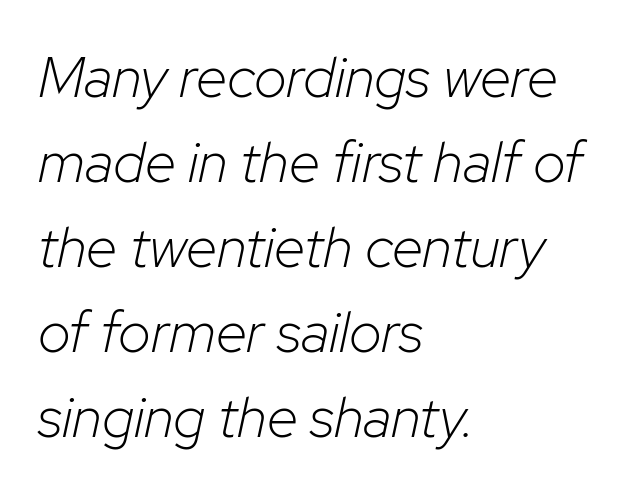
The image shows 57 px light type, italic (leaning right); set left-aligned, normal line spacing (1.49x), normal letter spacing, not underlined; low stroke contrast and a medium x-height.
